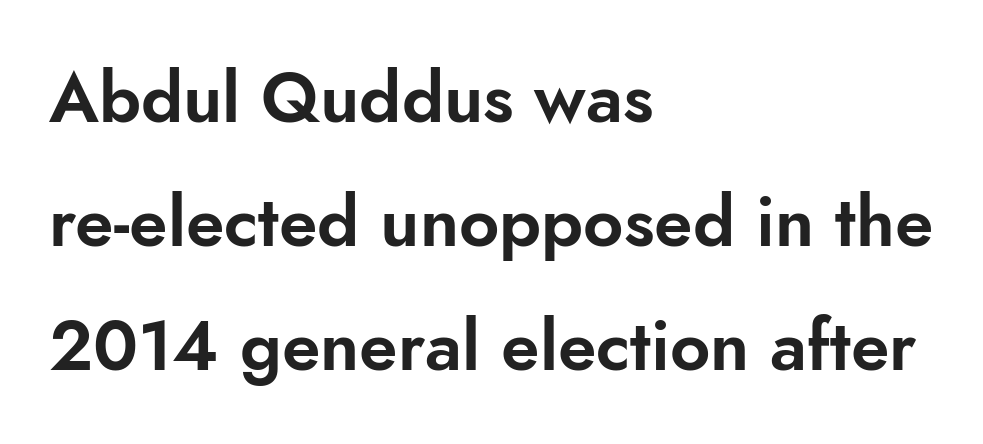
Q: Is the text italic (slanted)? A: No, it is upright.
Q: Is the typeface a serif or a sans-serif typeface? A: Sans-serif.
Q: Is the text underlined? A: No.
Q: How is the paragraph aligned? A: Left-aligned.
Q: Is the spacing between letters normal or unusually wide? A: Normal.
Q: Width (condensed, normal, or wide)? A: Normal.
Q: Stroke contrast? A: Low.
Q: x-height? A: Small.
Q: Monospaced? A: No.
